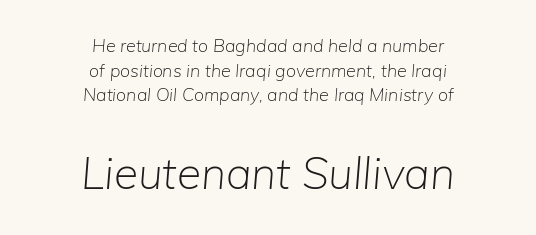
The image shows 44 px light type, italic (leaning right); set centered, normal line spacing (1.37x), normal letter spacing, not underlined; the second (bottom) block is 2.44x larger; low stroke contrast and a medium x-height.
